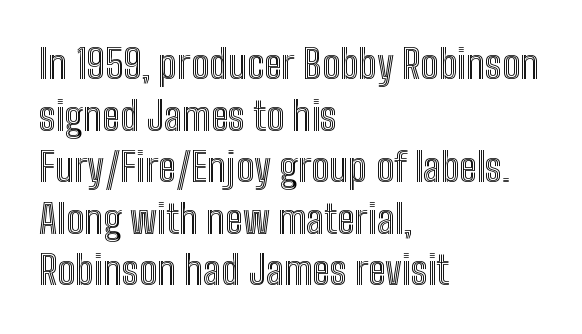
{"italic": "no", "width": "condensed", "x_height": "medium", "monospaced": "no", "underline": "no", "align": "left", "line_spacing": "normal", "line_spacing_ratio": 1.29, "letter_spacing": "normal", "letter_spacing_em": 0.0, "glyph_px": 40}
